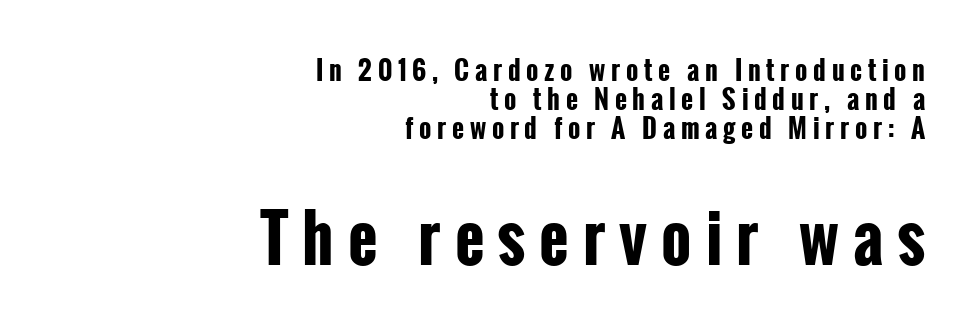
{"serif": "no", "italic": "no", "bold": "yes", "weight": "bold", "width": "condensed", "stroke_contrast": "low", "x_height": "medium", "monospaced": "no", "underline": "no", "align": "right", "line_spacing": "tight", "line_spacing_ratio": 1.12, "letter_spacing": "wide", "letter_spacing_em": 0.22, "larger_block": "second", "size_ratio": 2.46, "glyph_px": 64}
